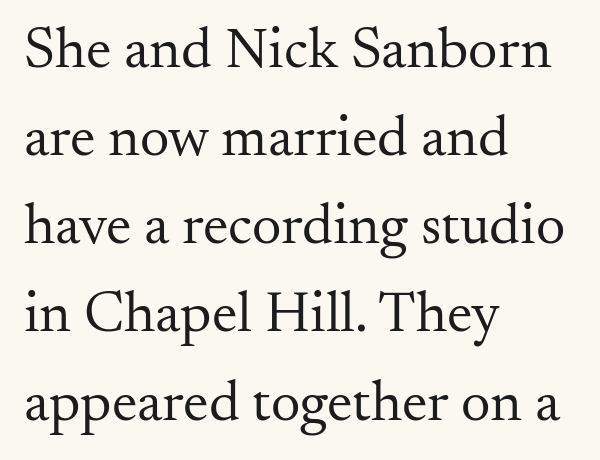
{"serif": "yes", "italic": "no", "bold": "no", "weight": "regular", "width": "normal", "stroke_contrast": "medium", "x_height": "small", "monospaced": "no", "underline": "no", "align": "left", "line_spacing": "normal", "line_spacing_ratio": 1.52, "letter_spacing": "normal", "letter_spacing_em": 0.0, "glyph_px": 58}
